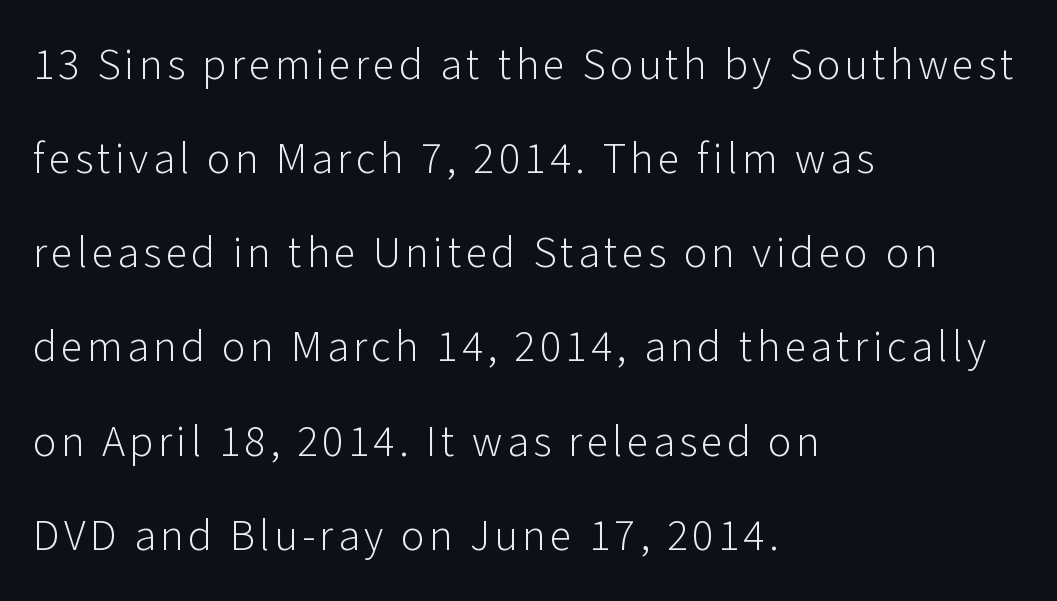
{"serif": "no", "italic": "no", "bold": "no", "weight": "light", "width": "normal", "stroke_contrast": "low", "x_height": "medium", "monospaced": "no", "underline": "no", "align": "left", "line_spacing": "loose", "line_spacing_ratio": 2.14, "glyph_px": 44}
